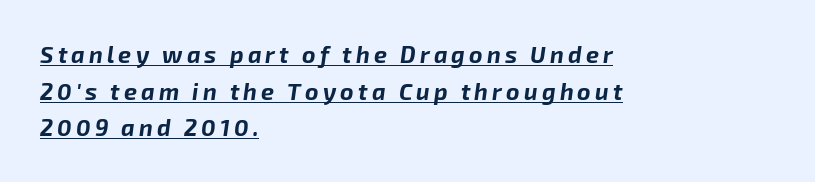
Tall strokes in this sample are angled rather than plumb. Every row of glyphs begins at an identical x-position on the left. How would I describe the line gaps? Plain and ordinary. The glyphs have the mass of a bold cut. Emphasis is given by a line drawn under the lettering.
